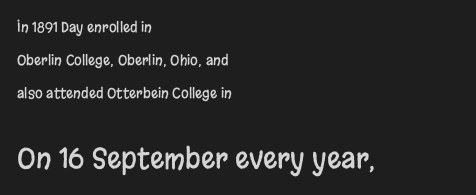
Q: Is the text italic (slanted)? A: No, it is upright.
Q: Is the typeface a serif or a sans-serif typeface? A: Sans-serif.
Q: Is the text underlined? A: No.
Q: How is the paragraph aligned? A: Left-aligned.
Q: Is the spacing between letters normal or unusually wide? A: Normal.
Q: Is the spacing between lines tight, normal or loose? A: Loose.
Q: Which block of text is set in a larger size, the first (top) or the second (bottom)? A: The second (bottom) one.
Q: Width (condensed, normal, or wide)? A: Condensed.
Q: Stroke contrast? A: Low.
Q: x-height? A: Large.
Q: Monospaced? A: No.
